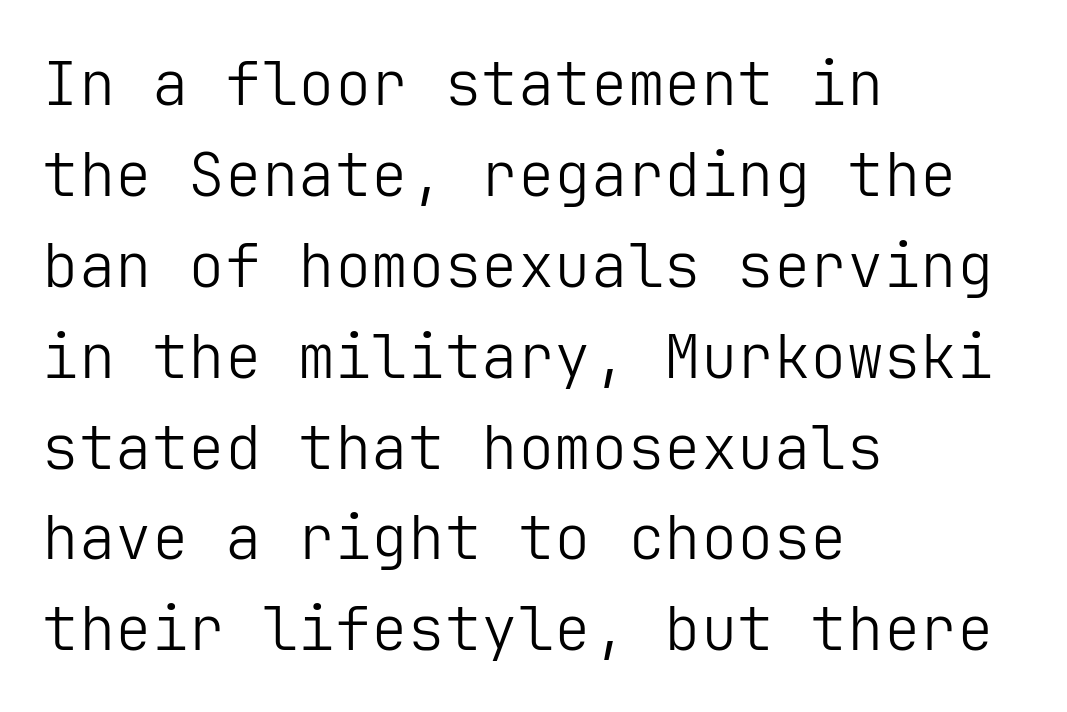
Grotesque or geometric, the face here clearly has no serifs. Heaviness? Minimal to ordinary, like unemphasized prose. A bare baseline throughout the passage. Is there any slant? The stems are plumb. The tracking reads as untouched default to a designer's eye.
